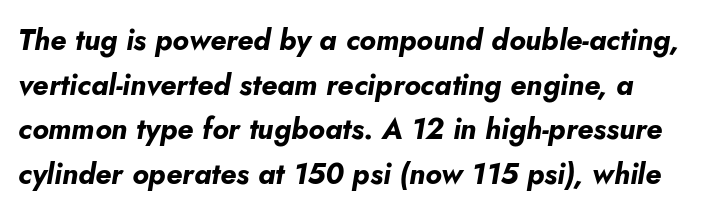
{"italic": "yes", "lean": "right", "slant_degrees": 5, "bold": "yes", "weight": "bold", "width": "normal", "stroke_contrast": "low", "x_height": "small", "monospaced": "no", "underline": "no", "line_spacing": "normal", "line_spacing_ratio": 1.54, "letter_spacing": "normal", "letter_spacing_em": 0.0, "glyph_px": 29}
